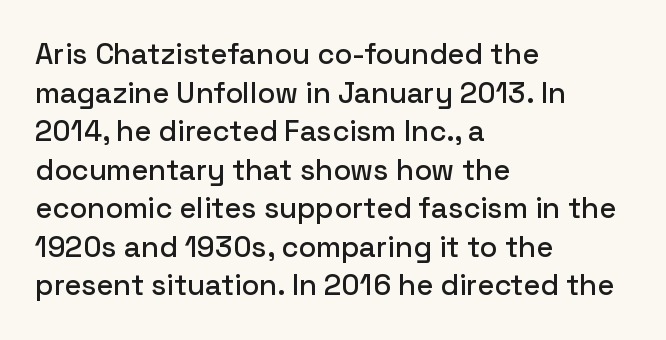
{"serif": "no", "italic": "no", "width": "normal", "stroke_contrast": "low", "x_height": "medium", "monospaced": "no", "underline": "no", "align": "left", "line_spacing": "normal", "line_spacing_ratio": 1.33, "letter_spacing": "normal", "letter_spacing_em": 0.0, "glyph_px": 29}
